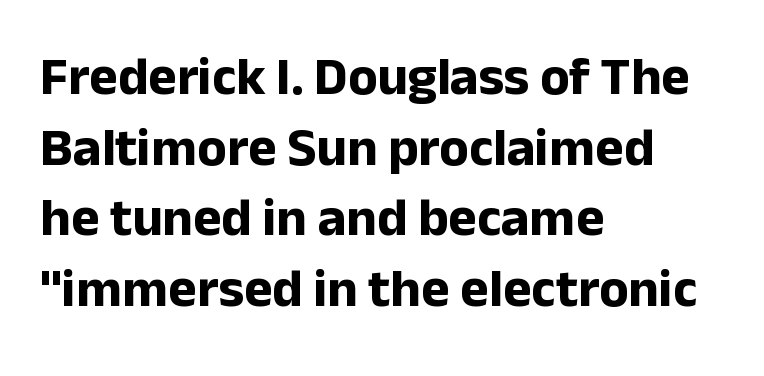
Tall strokes in this sample are plumb rather than angled. Line starts are locked; line ends wander. There is no visible air inserted between adjacent glyphs. Interline gaps are of average width in this sample. You can tell from the bare stems that sans-serif type was used.
